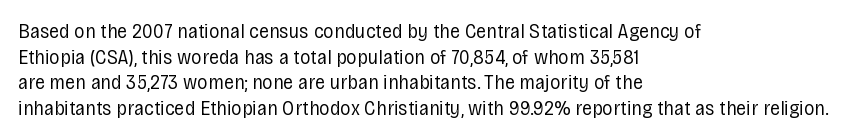
The image shows 21 px text type, upright; set left-aligned, line spacing 1.22x, normal letter spacing, not underlined.
